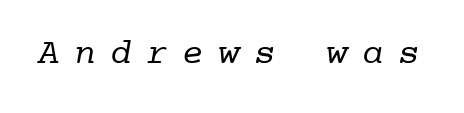
The image shows 36 px regular-weight serif type, monospaced; set unusually wide letter spacing (+0.4 em), not underlined; low stroke contrast and a medium x-height.
